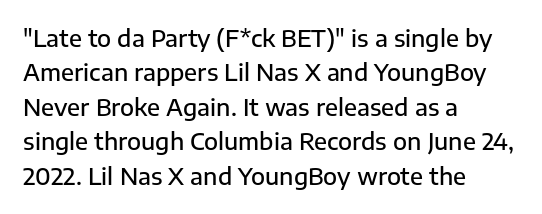
The sample has been set in demibold, a notch under bold. Students, observe: this is what conventionally led text looks like. All the whitespace from short lines collects on the right. Descenders are the only things crossing below the line.
